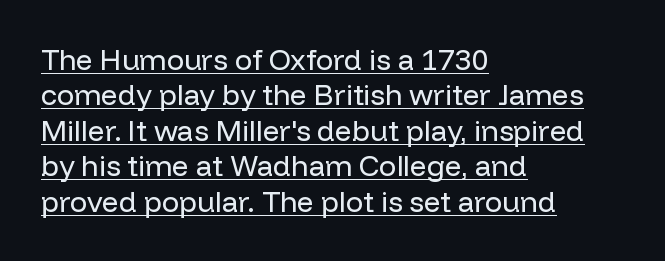
The rendering uses the underline text-decoration. This rendering uses left alignment, leaving the right contour irregular. The passage shown is typed in a proportional face where columns would drift. A typesetter would mark this as roman, not italic.
